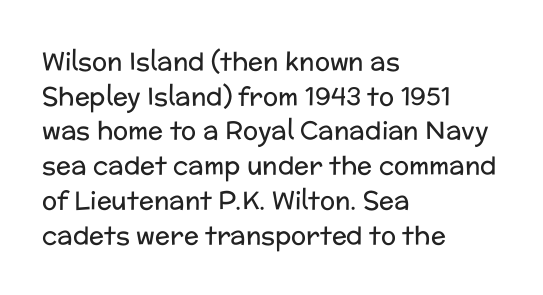
The letters stand straight up with perfectly vertical stems. The typesetter chose a ragged-right arrangement here. What's the leading like? Ordinary, nothing unusual. Nothing unusual about the tracking: characters are spaced as the font intends. Is the stroke heavy? The answer is a plain regular-or-lighter.
